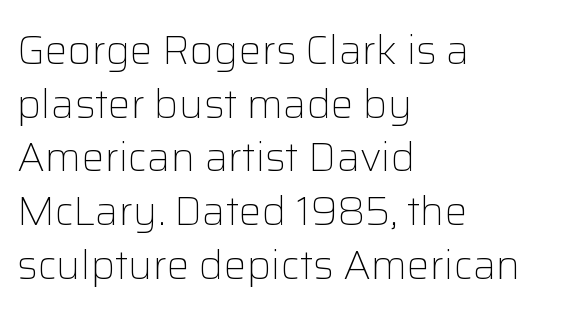
Q: Is the text bold? A: No.
Q: Is the text italic (slanted)? A: No, it is upright.
Q: Is the typeface a serif or a sans-serif typeface? A: Sans-serif.
Q: Is the text underlined? A: No.
Q: How is the paragraph aligned? A: Left-aligned.
Q: Is the spacing between letters normal or unusually wide? A: Normal.
Q: Is the spacing between lines tight, normal or loose? A: Normal.
Q: Width (condensed, normal, or wide)? A: Normal.
Q: Stroke contrast? A: Low.
Q: x-height? A: Medium.
Q: Monospaced? A: No.
